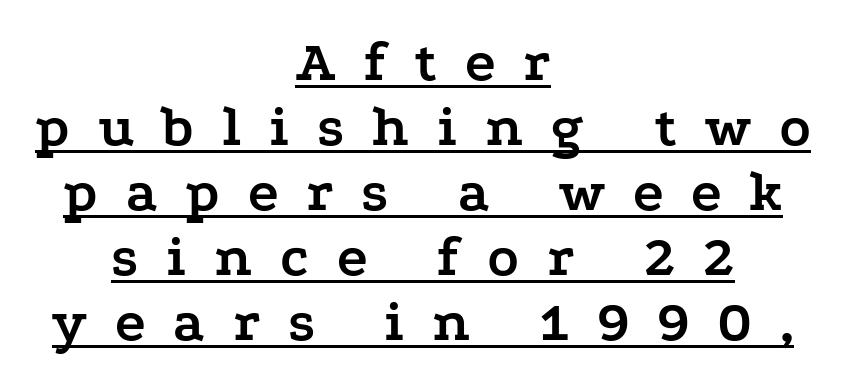
The face used here is proportionally spaced, like ordinary book or web type. Old-style or modern, the face here clearly has serifs. A student would call this center alignment; a typographer would say set centered. How are the letters spaced? Widely, with obvious added tracking. Every stem runs plumb, perpendicular to the baseline.
